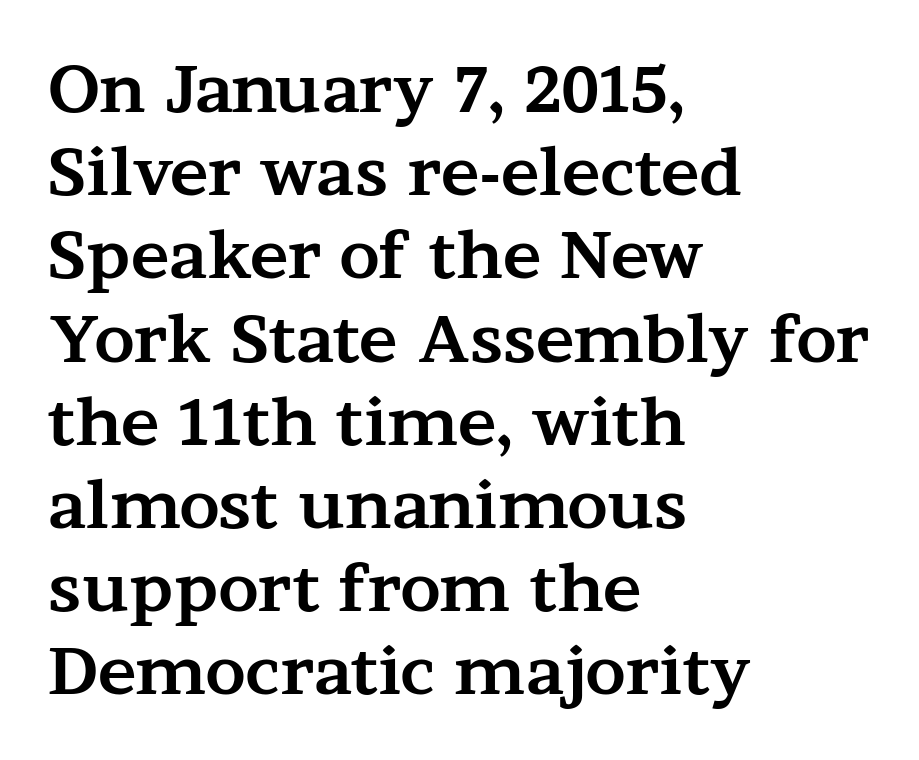
{"serif": "yes", "italic": "no", "bold": "yes", "weight": "bold", "width": "wide", "stroke_contrast": "medium", "x_height": "medium", "monospaced": "no", "underline": "no", "align": "left", "line_spacing": "normal", "line_spacing_ratio": 1.28, "letter_spacing": "normal", "letter_spacing_em": 0.0, "glyph_px": 65}
